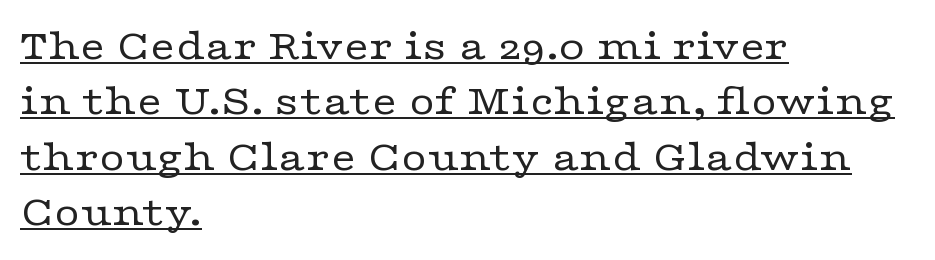
{"serif": "yes", "italic": "no", "bold": "no", "weight": "regular", "width": "wide", "stroke_contrast": "low", "x_height": "medium", "monospaced": "no", "underline": "yes", "align": "left", "line_spacing": "normal", "line_spacing_ratio": 1.26, "letter_spacing": "normal", "letter_spacing_em": 0.0, "glyph_px": 44}
